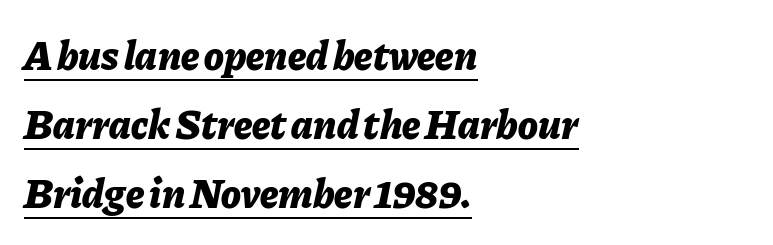
The image shows 41 px bold type, italic (leaning right); set left-aligned, normal line spacing (1.68x), normal letter spacing, underlined; low stroke contrast and a medium x-height.
